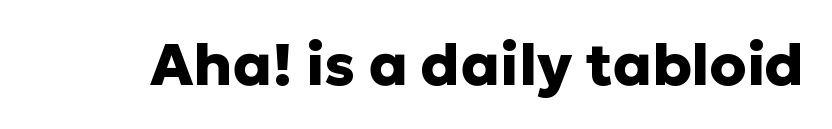
The image shows 59 px heavy sans-serif type, upright; set normal letter spacing, not underlined; low stroke contrast and a medium x-height.
